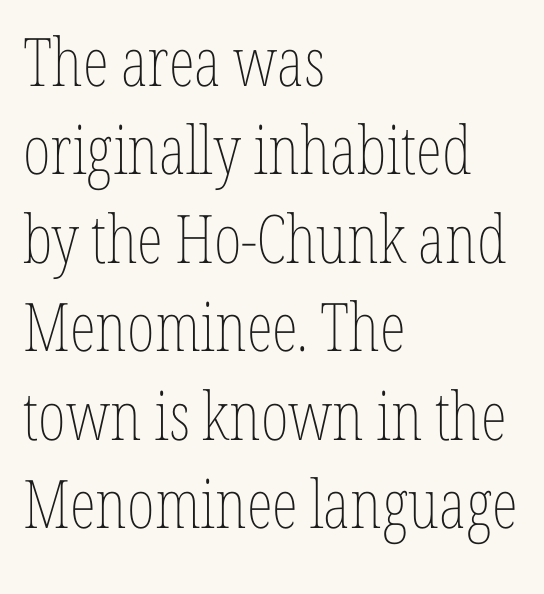
The image shows 67 px thin, condensed type, upright; set left-aligned, normal line spacing (1.32x), normal letter spacing, not underlined; low stroke contrast and a medium x-height.
